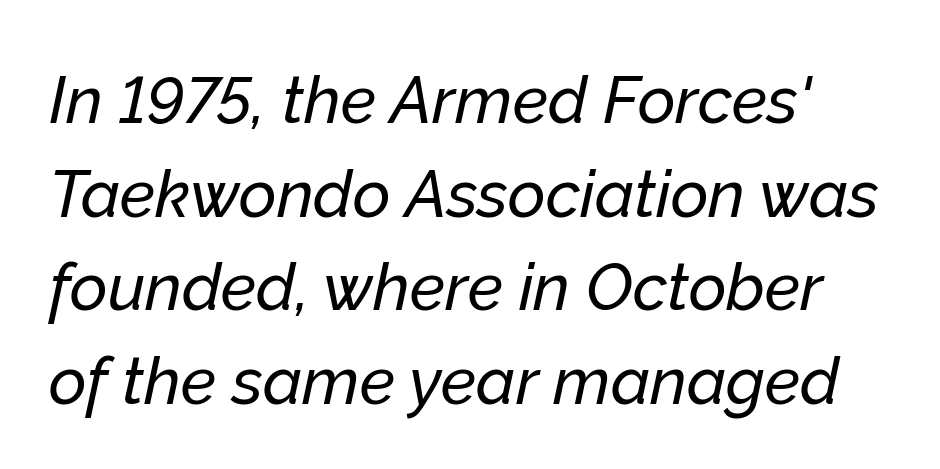
Q: Is the text italic (slanted)? A: Yes, it leans right by about 12 degrees.
Q: Is the text underlined? A: No.
Q: Is the spacing between letters normal or unusually wide? A: Normal.
Q: Is the spacing between lines tight, normal or loose? A: Normal.
Q: Width (condensed, normal, or wide)? A: Normal.
Q: Stroke contrast? A: Low.
Q: x-height? A: Medium.
Q: Monospaced? A: No.
